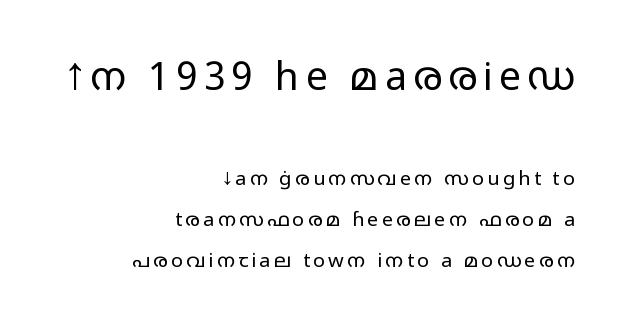
Q: Is the text bold? A: No.
Q: Is the text italic (slanted)? A: No, it is upright.
Q: Is the typeface a serif or a sans-serif typeface? A: Sans-serif.
Q: Is the text underlined? A: No.
Q: How is the paragraph aligned? A: Right-aligned.
Q: Is the spacing between lines tight, normal or loose? A: Loose.
Q: Which block of text is set in a larger size, the first (top) or the second (bottom)? A: The first (top) one.
Q: Width (condensed, normal, or wide)? A: Wide.
Q: Stroke contrast? A: Low.
Q: x-height? A: Medium.
Q: Monospaced? A: No.
